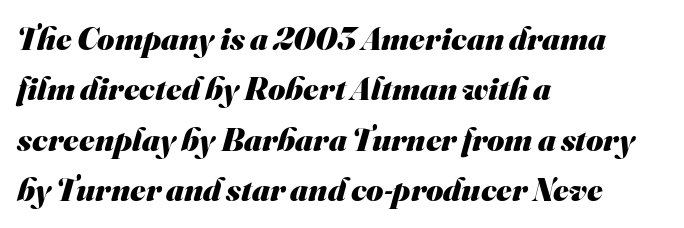
Q: Is the text bold? A: Yes.
Q: Is the typeface a serif or a sans-serif typeface? A: Sans-serif.
Q: Is the text underlined? A: No.
Q: How is the paragraph aligned? A: Left-aligned.
Q: Is the spacing between letters normal or unusually wide? A: Normal.
Q: Is the spacing between lines tight, normal or loose? A: Normal.
Q: Width (condensed, normal, or wide)? A: Normal.
Q: Stroke contrast? A: Medium.
Q: x-height? A: Small.
Q: Monospaced? A: No.
